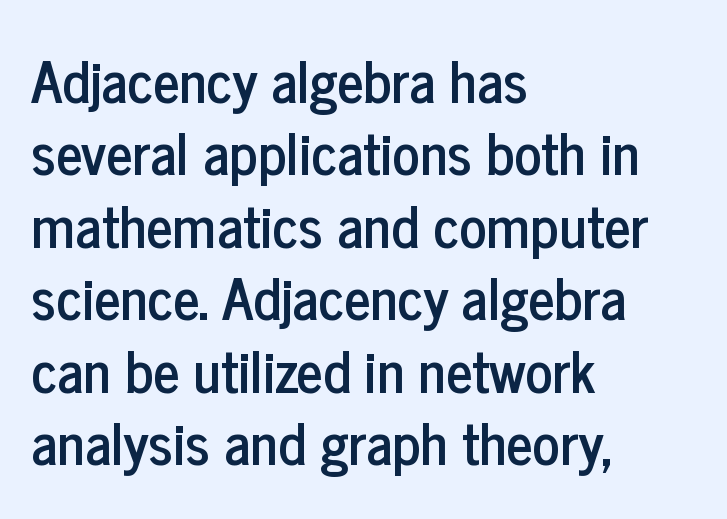
The axis of the letterforms is exactly vertical. These lines are rendered in a variable-pitch font. Unlike a traditional serif, this face leaves its strokes unadorned. Each word holds together tightly as a unit, with standard inter-letter gaps. Rule under the text: the space is simply empty.
